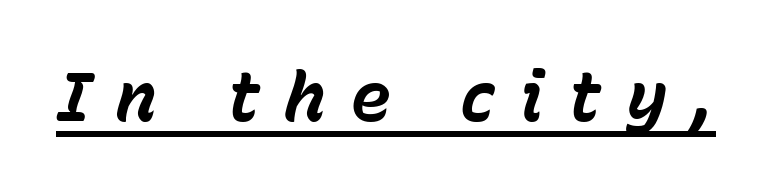
{"italic": "yes", "lean": "right", "slant_degrees": 15, "bold": "yes", "weight": "bold", "width": "normal", "stroke_contrast": "low", "x_height": "medium", "monospaced": "no", "underline": "yes", "letter_spacing": "wide", "letter_spacing_em": 0.35, "glyph_px": 69}
